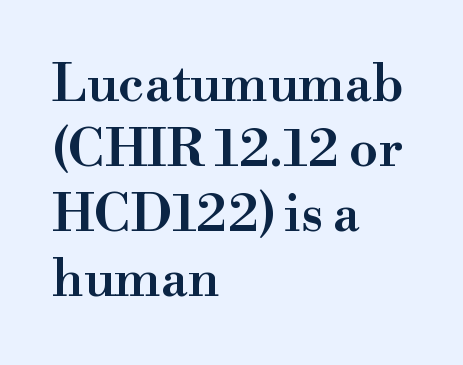
{"serif": "yes", "italic": "no", "bold": "semi", "weight": "semibold", "width": "normal", "stroke_contrast": "high", "x_height": "small", "monospaced": "no", "underline": "no", "align": "left", "line_spacing": "normal", "line_spacing_ratio": 1.25, "letter_spacing": "normal", "letter_spacing_em": 0.0, "glyph_px": 52}
